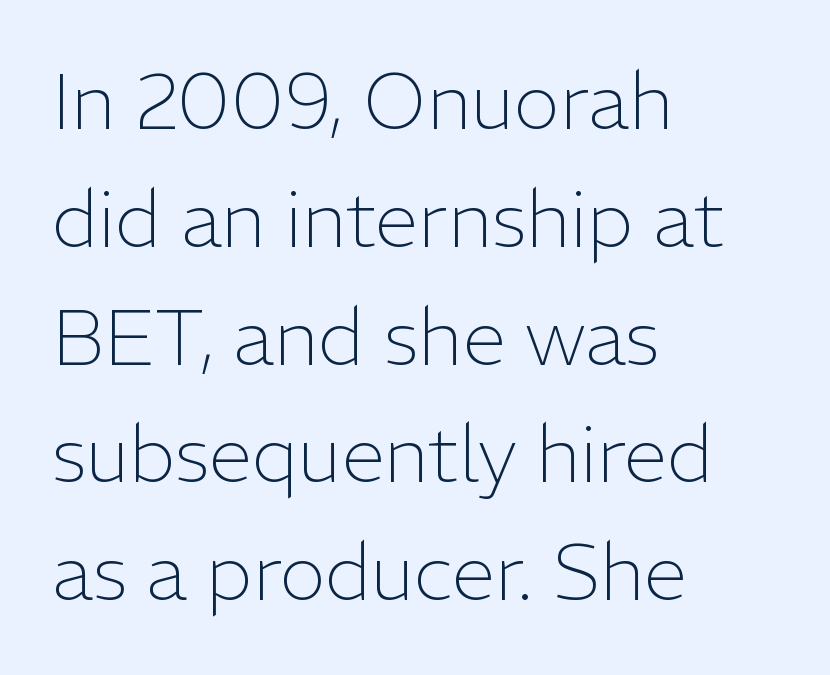
The text block is weighted toward the left margin, trailing off unevenly rightward. Look at the bottom of the vertical strokes: they stop flat, with no serifs. Looks like regular typesetting: each glyph gets only the width it needs. Quick note: interline space is typical. Unbolded letterforms with no extra heft. Anything drawn beneath the words? Only blank space.
